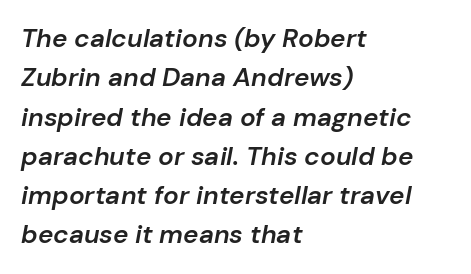
Q: Is the text bold? A: Semi-bold.
Q: Is the text italic (slanted)? A: Yes, it leans right by about 10 degrees.
Q: Is the text underlined? A: No.
Q: How is the paragraph aligned? A: Left-aligned.
Q: Is the spacing between letters normal or unusually wide? A: Normal.
Q: Is the spacing between lines tight, normal or loose? A: Normal.
